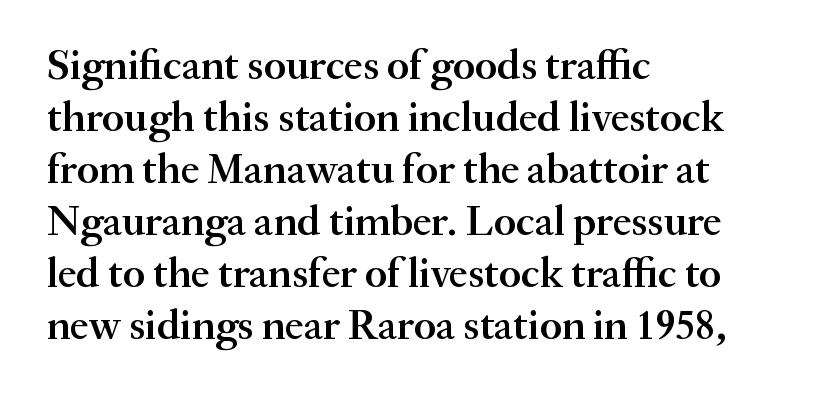
Descenders are the only things crossing below the line. A typesetter would call this proportional, since set widths differ per character. In terms of weight, the rendering is demibold, just under bold. Upright lettering throughout.
